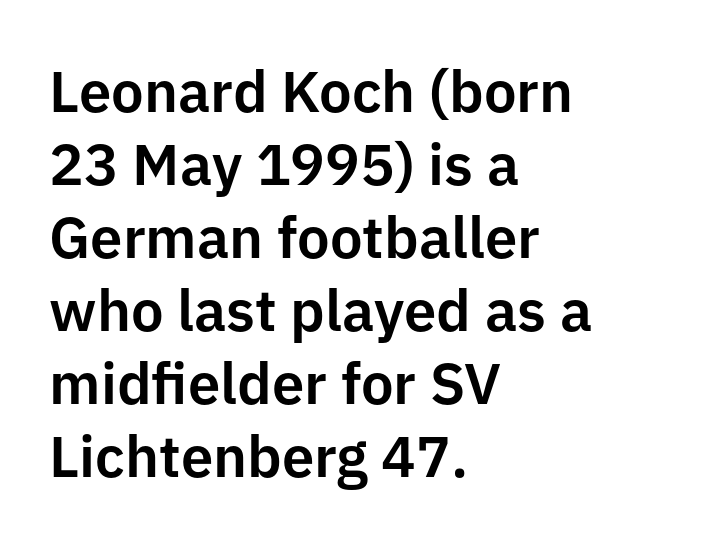
The glyphs are unaccompanied by any horizontal stroke below them. The rendering uses natural spacing where letterforms have individual widths. In terms of letterform style, serifs are entirely absent. Tall strokes in this sample are plumb rather than angled. You could call the tracking neutral — neither tight nor loose. Compared with typical paragraphs, the rows here are spaced about the same.
